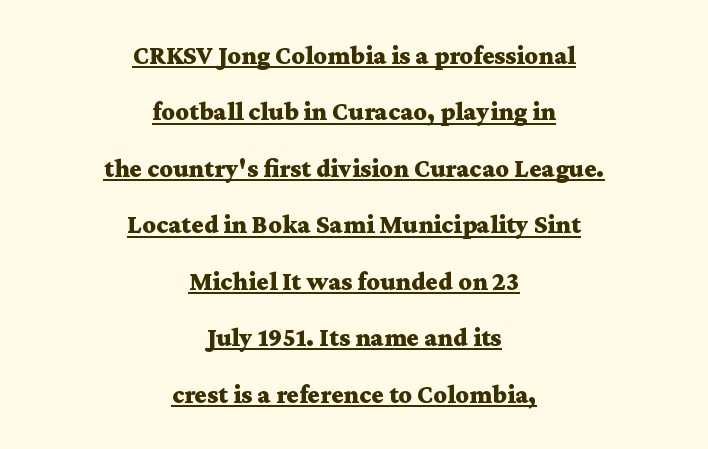
The image shows 26 px bold type, upright; set centered, loose line spacing (2.17x), normal letter spacing, underlined.
